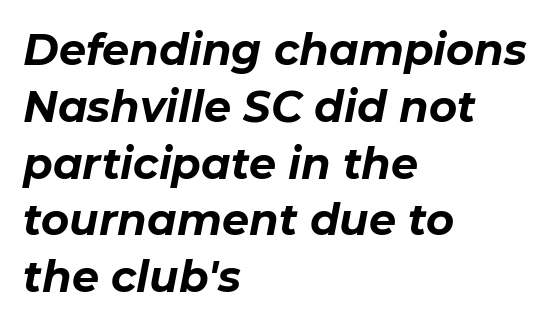
{"italic": "yes", "lean": "right", "slant_degrees": 11, "bold": "yes", "weight": "bold", "width": "normal", "stroke_contrast": "low", "x_height": "medium", "monospaced": "no", "underline": "no", "align": "left", "line_spacing": "normal", "line_spacing_ratio": 1.32, "letter_spacing": "normal", "letter_spacing_em": 0.0, "glyph_px": 43}
